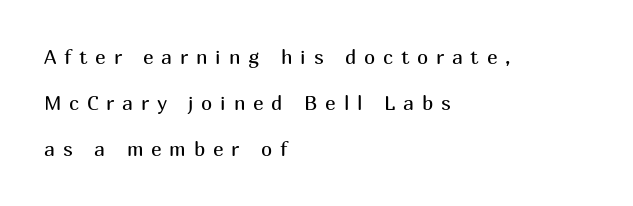
Q: Is the text bold? A: No.
Q: Is the text italic (slanted)? A: No, it is upright.
Q: Is the text underlined? A: No.
Q: How is the paragraph aligned? A: Left-aligned.
Q: Is the spacing between letters normal or unusually wide? A: Unusually wide.
Q: Is the spacing between lines tight, normal or loose? A: Loose.
